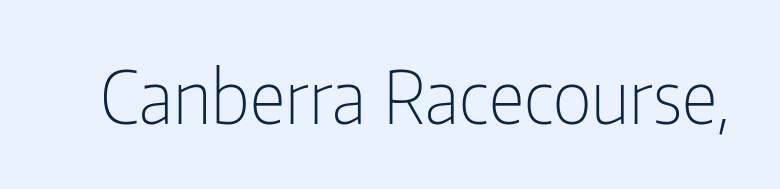
Q: Is the text bold? A: No.
Q: Is the text italic (slanted)? A: No, it is upright.
Q: Is the typeface a serif or a sans-serif typeface? A: Sans-serif.
Q: Is the text underlined? A: No.
Q: Is the spacing between letters normal or unusually wide? A: Normal.
Q: Width (condensed, normal, or wide)? A: Condensed.
Q: Stroke contrast? A: Low.
Q: x-height? A: Medium.
Q: Monospaced? A: No.
